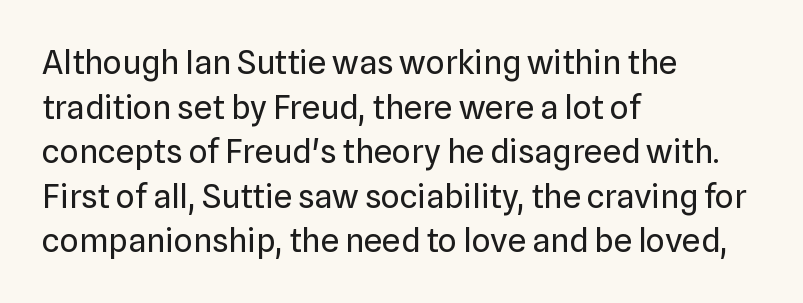
The image shows 33 px regular-weight sans-serif type, upright; set left-aligned, normal line spacing (1.35x), normal letter spacing, not underlined; low stroke contrast and a medium x-height.
